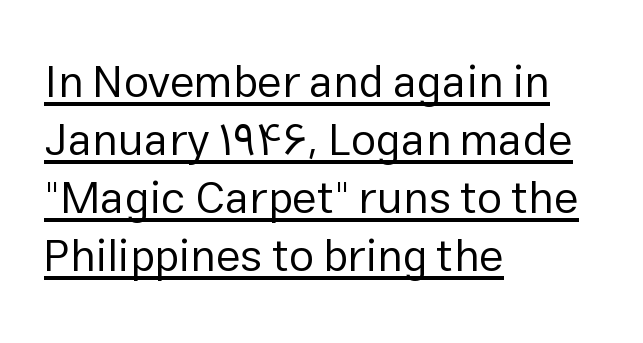
The image shows 45 px regular-weight sans-serif type, upright; set left-aligned, normal line spacing (1.29x), normal letter spacing, underlined; low stroke contrast and a medium x-height.
